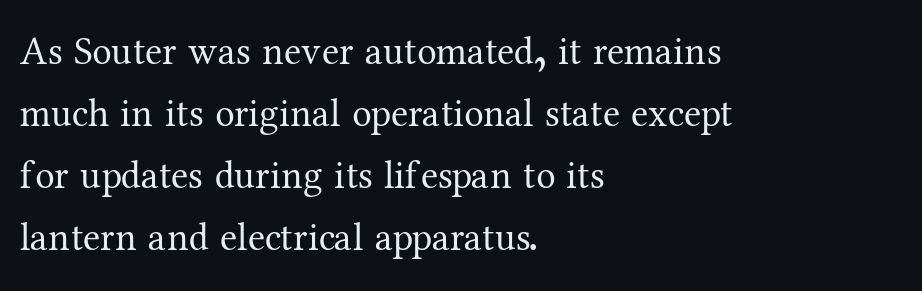
{"serif": "yes", "italic": "no", "bold": "no", "weight": "regular", "width": "normal", "stroke_contrast": "medium", "x_height": "medium", "monospaced": "no", "underline": "no", "align": "left", "line_spacing": "normal", "line_spacing_ratio": 1.59, "letter_spacing": "normal", "letter_spacing_em": 0.0, "glyph_px": 39}
